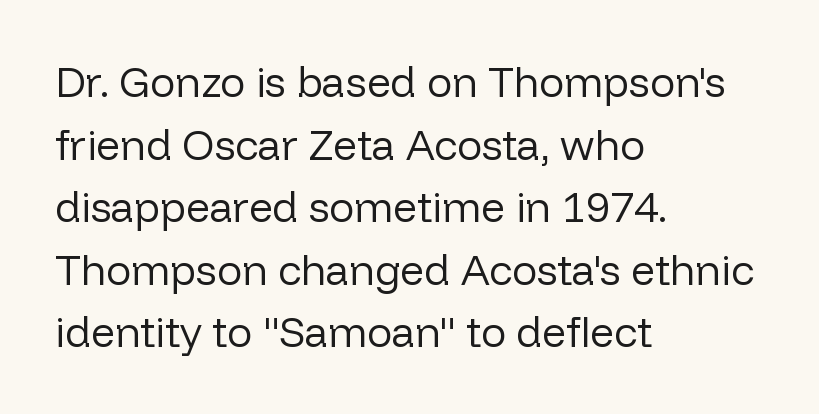
Stroke mass is kept to a normal reading level or below. The rendering shows plain stroke endings on the letterforms — a sans-serif design. Notice how the stems are strictly vertical — no italics here. The passage shown is not underscored anywhere.
